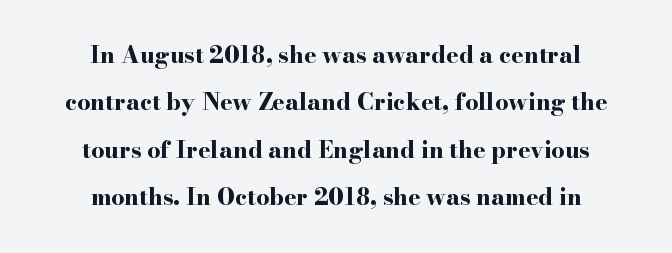
Q: Is the text bold? A: Yes.
Q: Is the text italic (slanted)? A: No, it is upright.
Q: Is the text underlined? A: No.
Q: How is the paragraph aligned? A: Centered.
Q: Is the spacing between letters normal or unusually wide? A: Normal.
Q: Is the spacing between lines tight, normal or loose? A: Loose.
